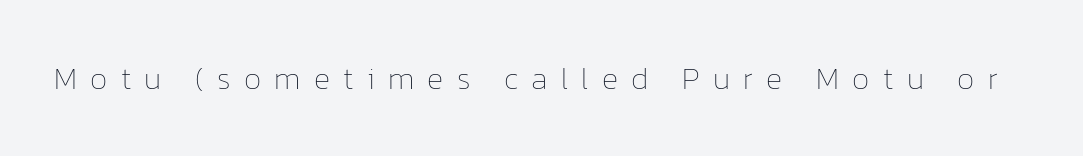
Characters remain perfectly vertical along every line. The passage shown is not underscored anywhere. The tracking reads as deliberately expanded to a designer's eye. The font sits on the lighter half of the weight spectrum, regular included.
